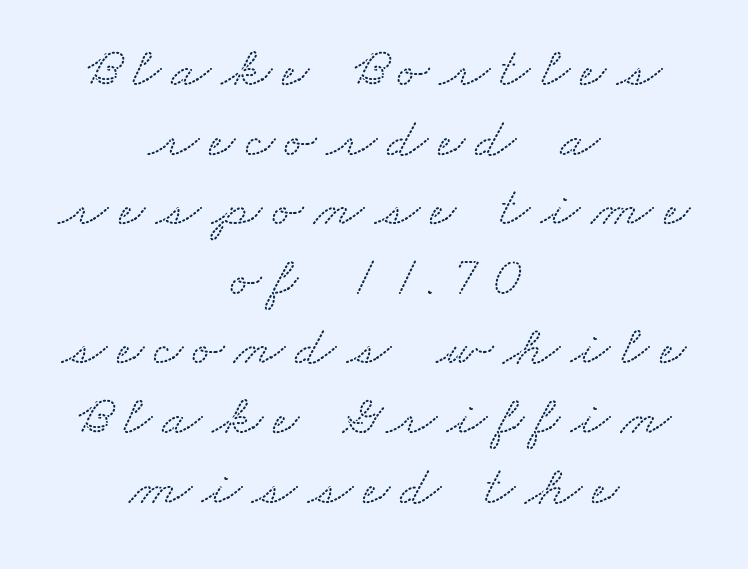
The image shows 58 px wide type; set centered, line spacing 1.2x, not underlined; low stroke contrast and a small x-height.
